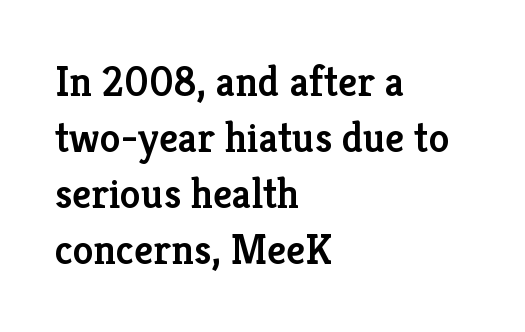
{"serif": "yes", "italic": "no", "bold": "semi", "weight": "semibold", "width": "normal", "stroke_contrast": "low", "x_height": "medium", "monospaced": "no", "underline": "no", "align": "left", "line_spacing": "normal", "line_spacing_ratio": 1.33, "letter_spacing": "normal", "letter_spacing_em": 0.0, "glyph_px": 42}
